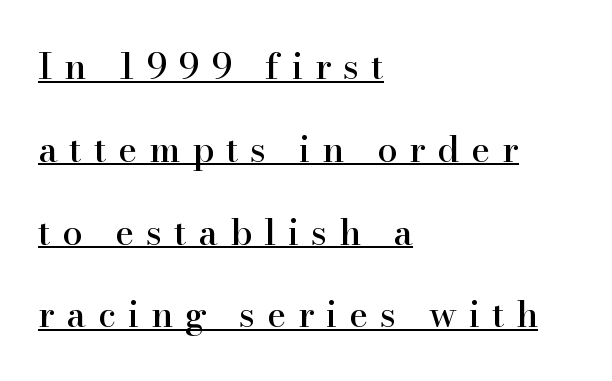
The image shows 36 px serif type, upright; set left-aligned, loose line spacing (2.3x), unusually wide letter spacing (+0.33 em), underlined; high stroke contrast and a small x-height.
